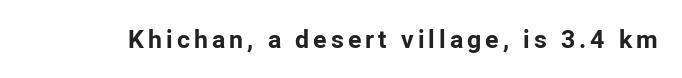
{"italic": "no", "bold": "yes", "underline": "no", "glyph_px": 25}
